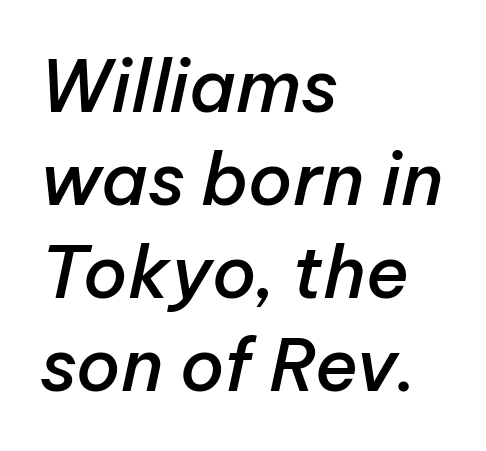
The lines in this sample share a left origin and differ only in where they stop. The passage shown is typed in a proportional face where columns would drift. Each word holds together tightly as a unit, with standard inter-letter gaps. The glyphs are unaccompanied by any horizontal stroke below them. A fair bit of extra ink — the face is semibold, not bold.
